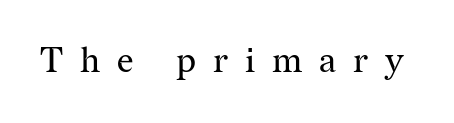
Q: Is the text bold? A: No.
Q: Is the text italic (slanted)? A: No, it is upright.
Q: Is the typeface a serif or a sans-serif typeface? A: Serif.
Q: Is the text underlined? A: No.
Q: Is the spacing between letters normal or unusually wide? A: Unusually wide.
Q: Width (condensed, normal, or wide)? A: Normal.
Q: Stroke contrast? A: Medium.
Q: x-height? A: Medium.
Q: Monospaced? A: No.
